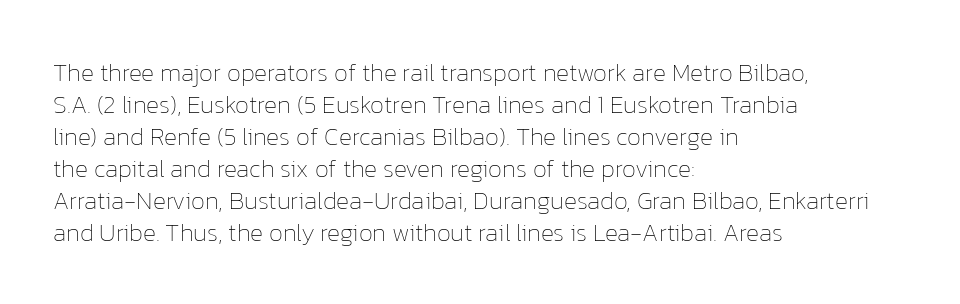
{"italic": "no", "bold": "no", "underline": "no", "align": "left", "line_spacing": "normal", "line_spacing_ratio": 1.28, "letter_spacing": "normal", "letter_spacing_em": 0.0, "glyph_px": 25}
